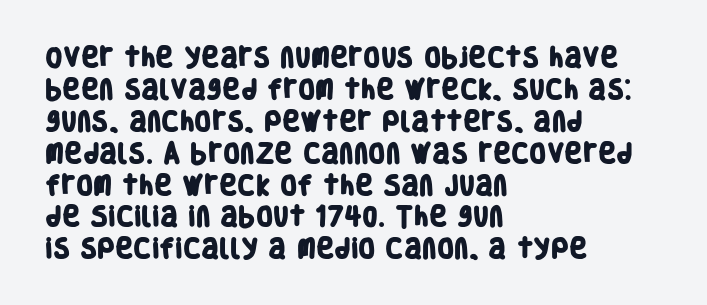
The image shows 22 px bold type; set left-aligned, normal line spacing (1.45x), normal letter spacing, not underlined.
